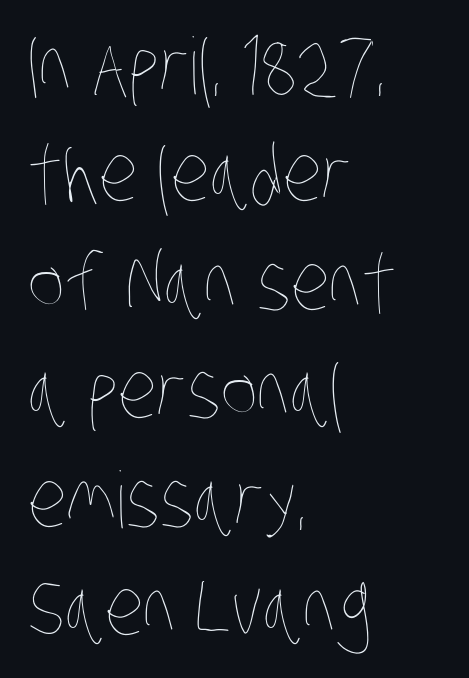
{"bold": "no", "weight": "thin", "width": "condensed", "stroke_contrast": "low", "x_height": "large", "monospaced": "no", "underline": "no", "align": "left", "line_spacing": "normal", "line_spacing_ratio": 1.39, "letter_spacing": "normal", "letter_spacing_em": 0.0, "glyph_px": 78}
